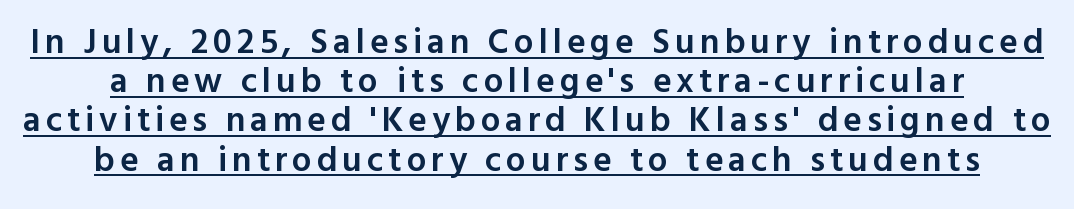
The image shows 35 px semibold sans-serif type, upright; set centered, tight line spacing (1.12x), underlined; a medium x-height.
